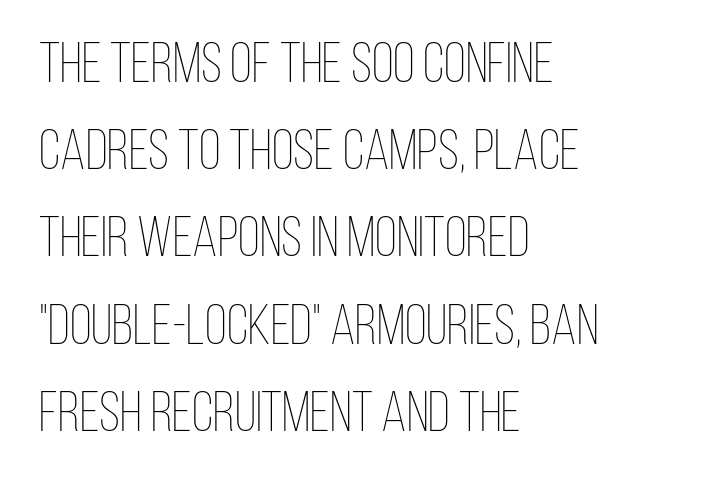
The image shows 57 px thin, condensed type, upright; set left-aligned, normal line spacing (1.53x), normal letter spacing, not underlined; low stroke contrast and a large x-height.
